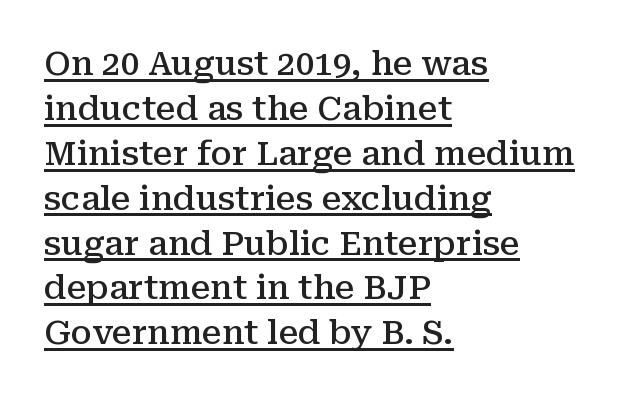
The image shows 33 px semibold serif type, upright; set left-aligned, normal line spacing (1.36x), normal letter spacing, underlined; medium stroke contrast and a medium x-height.
